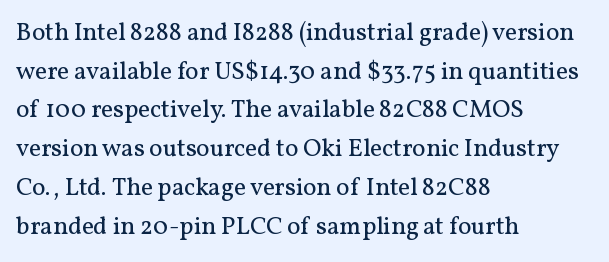
Notice how descenders clear the ascenders below comfortably — that's standard leading. Posture: vertical. Letter spacing: default. This rendering uses left alignment, leaving the right contour irregular.
